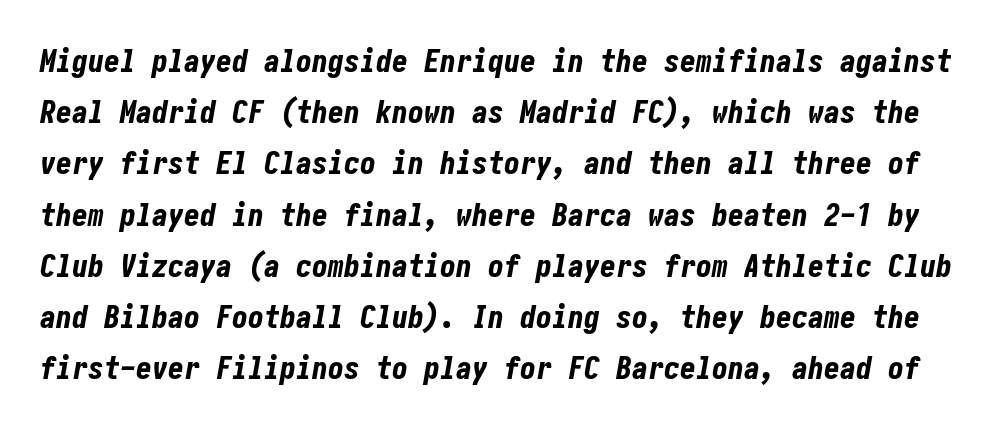
{"italic": "yes", "lean": "right", "slant_degrees": 10, "bold": "yes", "weight": "bold", "width": "condensed", "stroke_contrast": "low", "x_height": "medium", "underline": "no", "line_spacing": "normal", "line_spacing_ratio": 1.6, "letter_spacing": "normal", "letter_spacing_em": 0.0, "glyph_px": 32}
